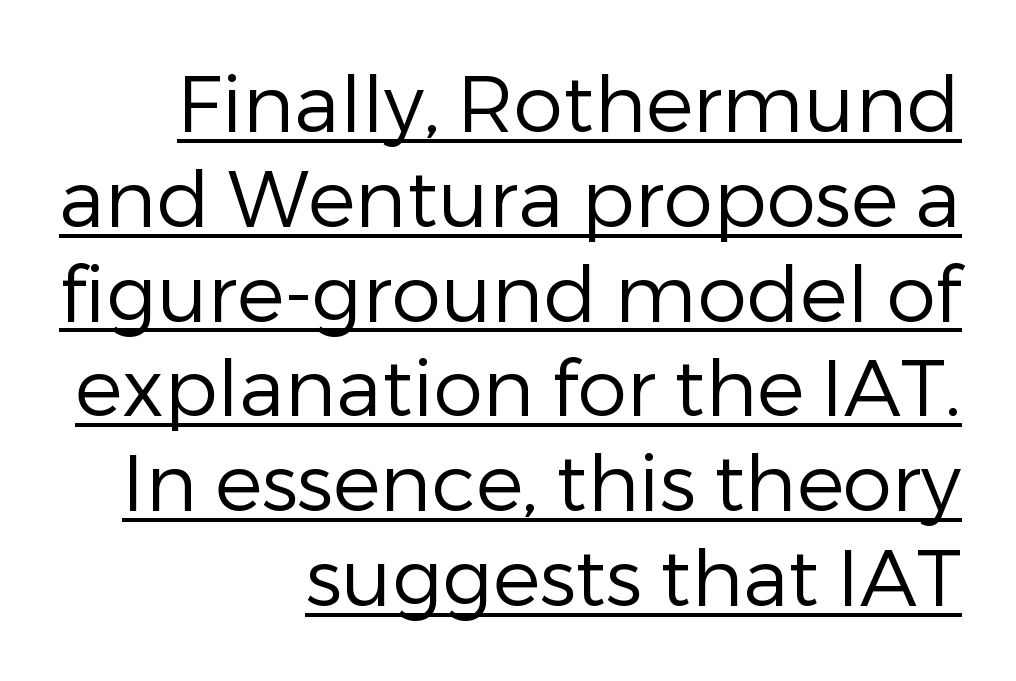
{"serif": "no", "italic": "no", "bold": "no", "weight": "regular", "width": "normal", "stroke_contrast": "low", "x_height": "medium", "monospaced": "no", "underline": "yes", "align": "right", "line_spacing_ratio": 1.2, "letter_spacing": "normal", "letter_spacing_em": 0.0, "glyph_px": 79}
